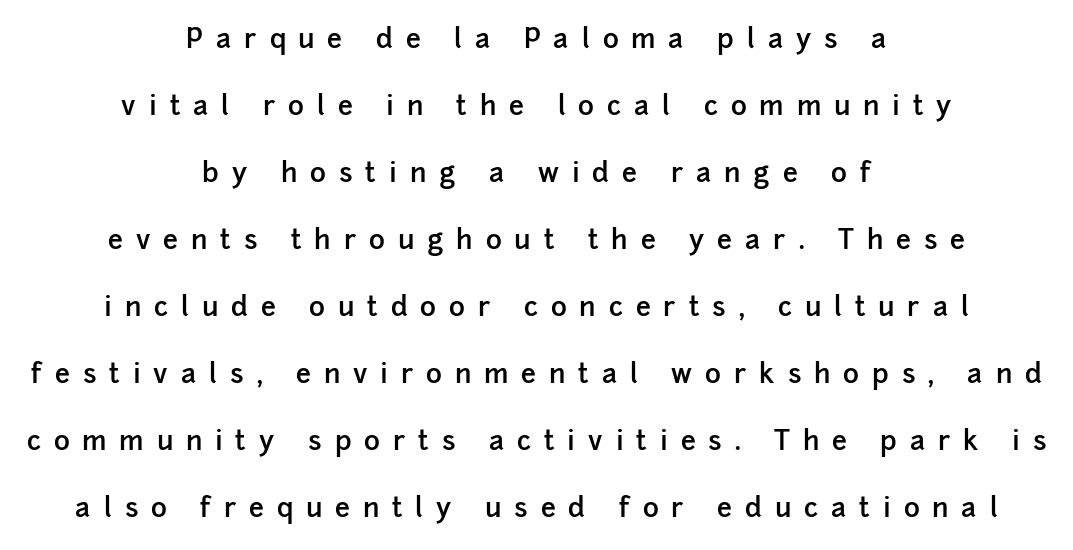
The image shows 27 px text type, upright; set centered, loose line spacing (2.48x), unusually wide letter spacing (+0.48 em), not underlined.
